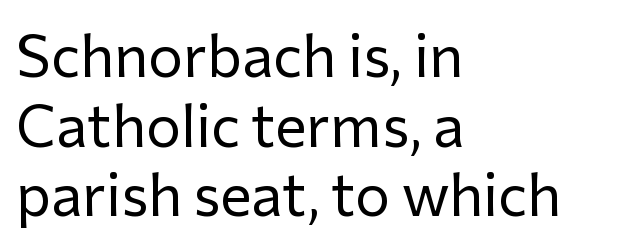
The characters display no serif detailing; their extremities are plain. Characters follow at the spacing the type designer built in. No heavy texture on the line: the type isn't bold. A classic flush-left, rag-right setting is used for this passage. The specimen reads as upright at a glance.
